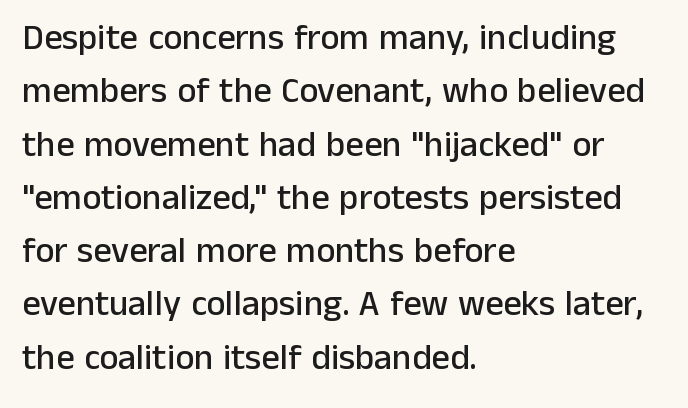
{"serif": "no", "italic": "no", "width": "normal", "stroke_contrast": "low", "x_height": "medium", "monospaced": "no", "underline": "no", "align": "left", "line_spacing": "normal", "line_spacing_ratio": 1.48, "letter_spacing": "normal", "letter_spacing_em": 0.0, "glyph_px": 36}
